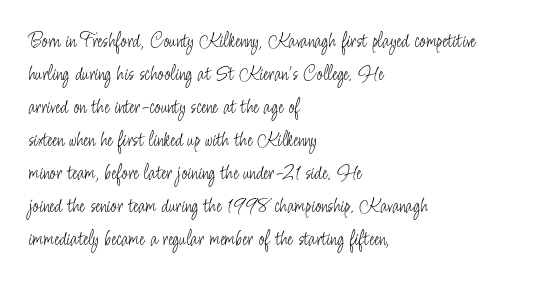
In terms of leading, this rendering sits right in the middle. Stems here are at most as thick as an everyday book face. Letter spacing: default.
